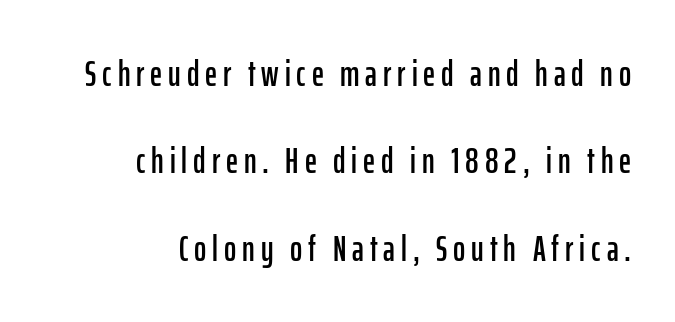
Q: Is the text italic (slanted)? A: No, it is upright.
Q: Is the typeface a serif or a sans-serif typeface? A: Sans-serif.
Q: Is the text underlined? A: No.
Q: How is the paragraph aligned? A: Right-aligned.
Q: Is the spacing between lines tight, normal or loose? A: Loose.
Q: Width (condensed, normal, or wide)? A: Condensed.
Q: Stroke contrast? A: Low.
Q: x-height? A: Medium.
Q: Monospaced? A: No.
